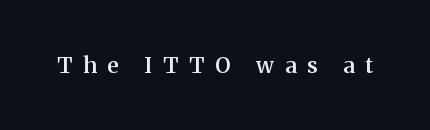
Q: Is the text bold? A: Semi-bold.
Q: Is the text italic (slanted)? A: No, it is upright.
Q: Is the text underlined? A: No.
Q: Is the spacing between letters normal or unusually wide? A: Unusually wide.
